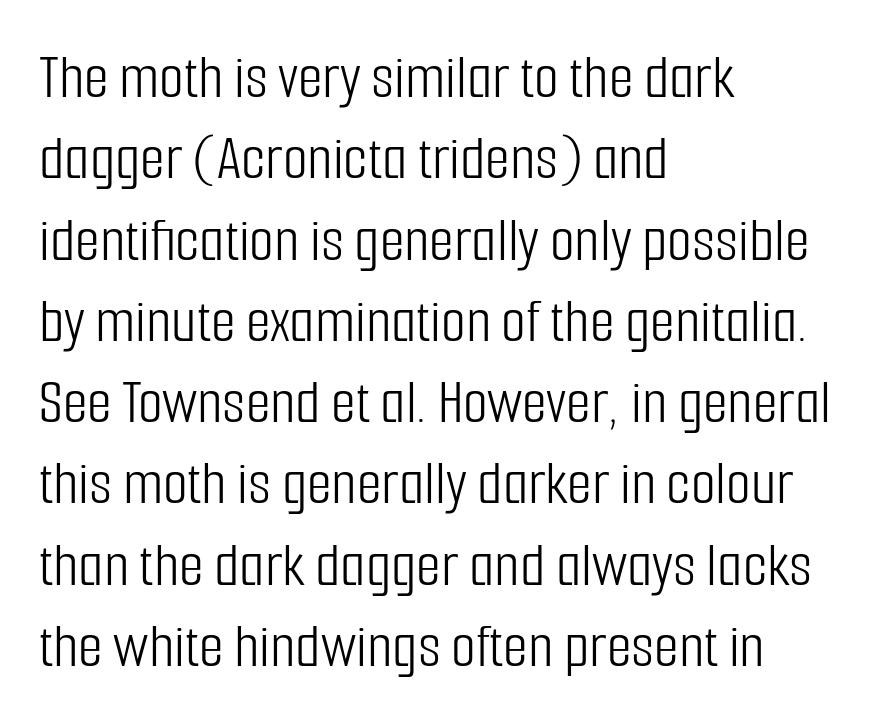
{"serif": "no", "italic": "no", "bold": "no", "weight": "light", "width": "condensed", "stroke_contrast": "low", "x_height": "medium", "monospaced": "no", "underline": "no", "align": "left", "line_spacing": "normal", "line_spacing_ratio": 1.27, "letter_spacing": "normal", "letter_spacing_em": 0.0, "glyph_px": 64}
